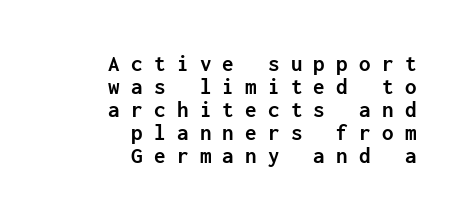
Q: Is the text bold? A: Yes.
Q: Is the text italic (slanted)? A: No, it is upright.
Q: Is the text underlined? A: No.
Q: How is the paragraph aligned? A: Right-aligned.
Q: Is the spacing between letters normal or unusually wide? A: Unusually wide.
Q: Is the spacing between lines tight, normal or loose? A: Tight.
